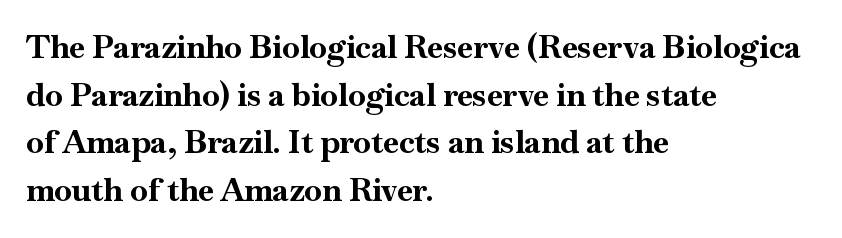
{"serif": "yes", "italic": "no", "bold": "yes", "weight": "bold", "width": "normal", "stroke_contrast": "high", "x_height": "small", "monospaced": "no", "underline": "no", "align": "left", "line_spacing": "normal", "line_spacing_ratio": 1.49, "letter_spacing": "normal", "letter_spacing_em": 0.0, "glyph_px": 32}
